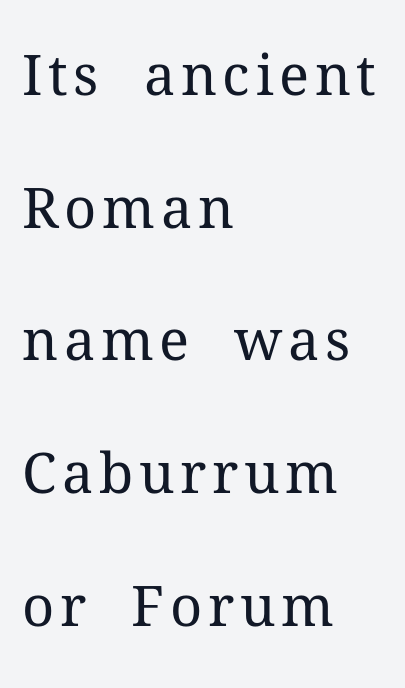
Q: Is the text bold? A: No.
Q: Is the text italic (slanted)? A: No, it is upright.
Q: Is the typeface a serif or a sans-serif typeface? A: Serif.
Q: Is the text underlined? A: No.
Q: How is the paragraph aligned? A: Left-aligned.
Q: Is the spacing between lines tight, normal or loose? A: Loose.
Q: Width (condensed, normal, or wide)? A: Normal.
Q: Stroke contrast? A: Medium.
Q: x-height? A: Medium.
Q: Monospaced? A: No.
